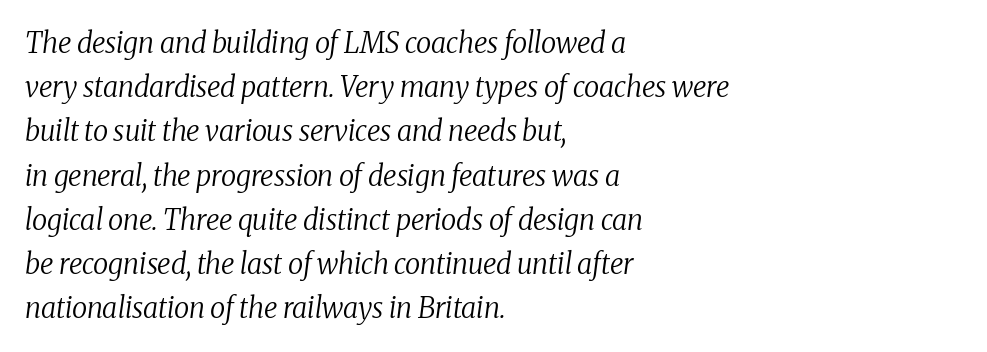
Q: Is the text bold? A: No.
Q: Is the text italic (slanted)? A: Yes, it leans right by about 8 degrees.
Q: Is the typeface a serif or a sans-serif typeface? A: Serif.
Q: Is the text underlined? A: No.
Q: How is the paragraph aligned? A: Left-aligned.
Q: Is the spacing between letters normal or unusually wide? A: Normal.
Q: Is the spacing between lines tight, normal or loose? A: Normal.
Q: Width (condensed, normal, or wide)? A: Normal.
Q: Stroke contrast? A: Medium.
Q: x-height? A: Medium.
Q: Monospaced? A: No.
